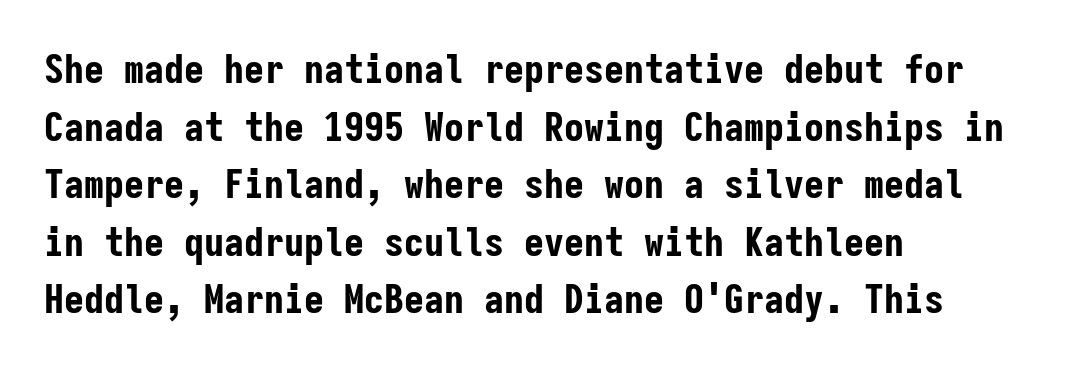
{"serif": "no", "italic": "no", "bold": "yes", "weight": "bold", "width": "condensed", "stroke_contrast": "low", "x_height": "medium", "monospaced": "yes", "underline": "no", "align": "left", "line_spacing": "normal", "line_spacing_ratio": 1.44, "letter_spacing": "normal", "letter_spacing_em": 0.0, "glyph_px": 40}
